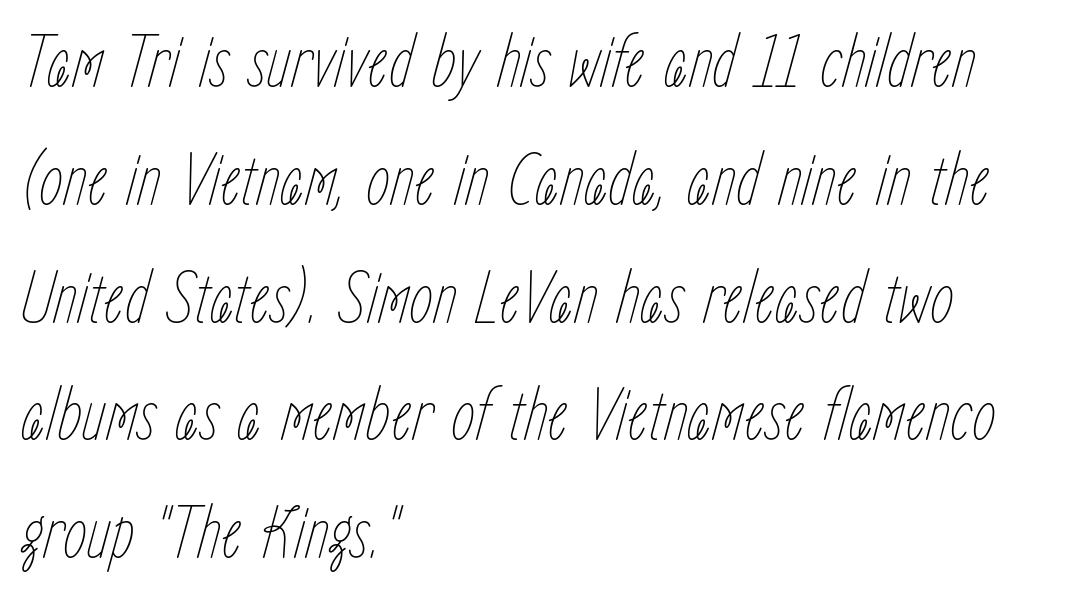
Q: Is the text bold? A: No.
Q: Is the text italic (slanted)? A: Yes, it leans right by about 15 degrees.
Q: Is the text underlined? A: No.
Q: How is the paragraph aligned? A: Left-aligned.
Q: Is the spacing between letters normal or unusually wide? A: Normal.
Q: Is the spacing between lines tight, normal or loose? A: Normal.
Q: Width (condensed, normal, or wide)? A: Condensed.
Q: Stroke contrast? A: Low.
Q: x-height? A: Medium.
Q: Monospaced? A: No.
